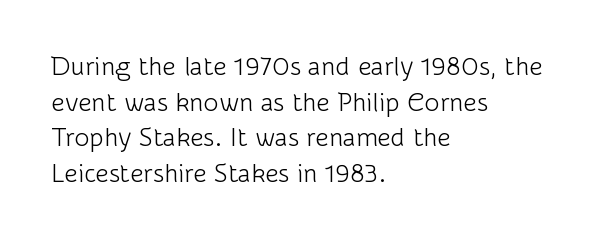
Q: Is the text bold? A: No.
Q: Is the text italic (slanted)? A: No, it is upright.
Q: Is the text underlined? A: No.
Q: How is the paragraph aligned? A: Left-aligned.
Q: Is the spacing between letters normal or unusually wide? A: Normal.
Q: Is the spacing between lines tight, normal or loose? A: Normal.
